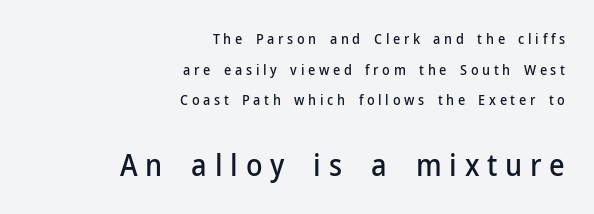
Q: Is the text italic (slanted)? A: No, it is upright.
Q: Is the typeface a serif or a sans-serif typeface? A: Sans-serif.
Q: Is the text underlined? A: No.
Q: How is the paragraph aligned? A: Right-aligned.
Q: Is the spacing between letters normal or unusually wide? A: Unusually wide.
Q: Is the spacing between lines tight, normal or loose? A: Loose.
Q: Which block of text is set in a larger size, the first (top) or the second (bottom)? A: The second (bottom) one.
Q: Width (condensed, normal, or wide)? A: Normal.
Q: Stroke contrast? A: Low.
Q: x-height? A: Medium.
Q: Monospaced? A: No.
